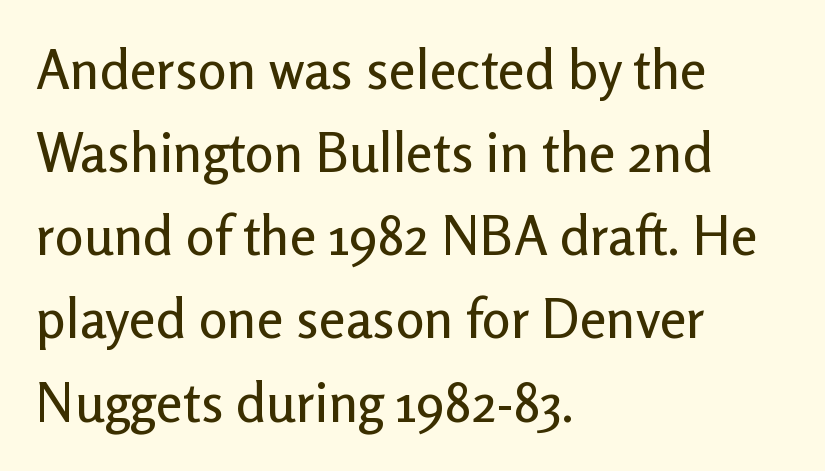
{"serif": "no", "italic": "no", "width": "normal", "stroke_contrast": "low", "x_height": "medium", "monospaced": "no", "underline": "no", "align": "left", "line_spacing": "normal", "line_spacing_ratio": 1.54, "letter_spacing": "normal", "letter_spacing_em": 0.0, "glyph_px": 54}
